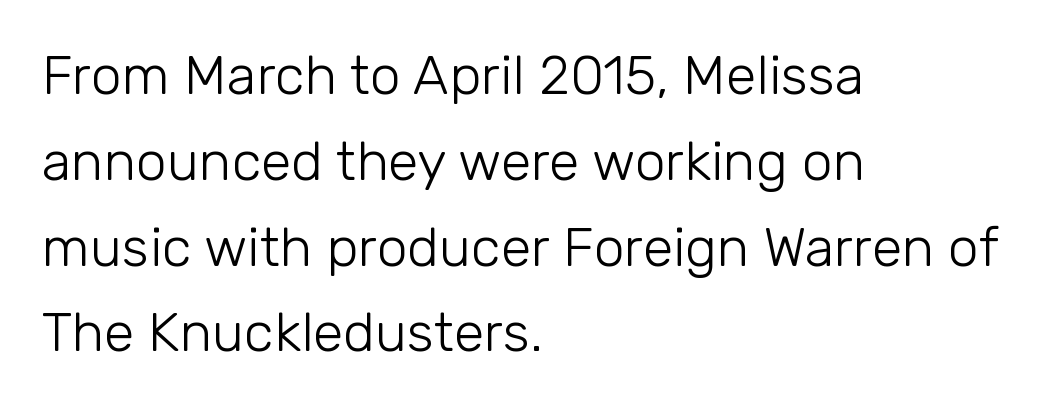
Q: Is the text bold? A: No.
Q: Is the text italic (slanted)? A: No, it is upright.
Q: Is the typeface a serif or a sans-serif typeface? A: Sans-serif.
Q: Is the text underlined? A: No.
Q: How is the paragraph aligned? A: Left-aligned.
Q: Is the spacing between letters normal or unusually wide? A: Normal.
Q: Is the spacing between lines tight, normal or loose? A: Normal.
Q: Width (condensed, normal, or wide)? A: Normal.
Q: Stroke contrast? A: Low.
Q: x-height? A: Medium.
Q: Monospaced? A: No.
